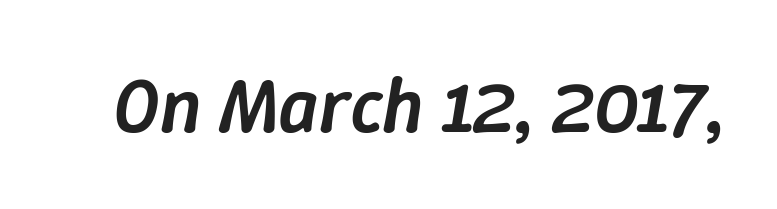
What weight is shown? A semibold, between regular and bold. In terms of posture, this sample is oblique. A bare baseline throughout the passage. Words appear dense and cohesive because spacing is normal. Think of a printed novel: that variable character pitch is what you see here.
